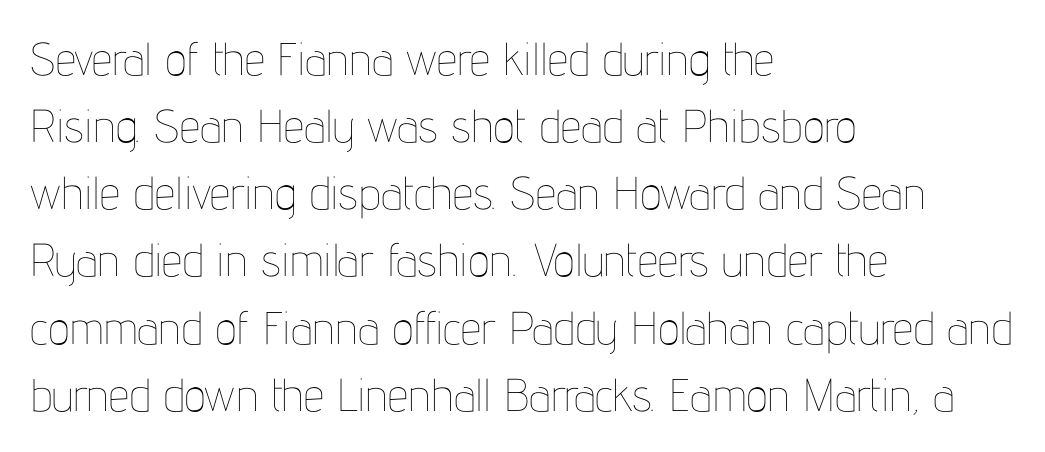
Q: Is the text bold? A: No.
Q: Is the text italic (slanted)? A: No, it is upright.
Q: Is the text underlined? A: No.
Q: How is the paragraph aligned? A: Left-aligned.
Q: Is the spacing between letters normal or unusually wide? A: Normal.
Q: Is the spacing between lines tight, normal or loose? A: Normal.
Q: Width (condensed, normal, or wide)? A: Condensed.
Q: Stroke contrast? A: Low.
Q: x-height? A: Medium.
Q: Monospaced? A: No.
